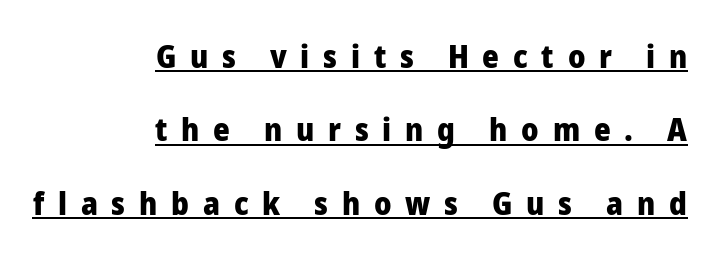
{"serif": "no", "italic": "no", "bold": "yes", "weight": "heavy", "width": "normal", "stroke_contrast": "low", "x_height": "medium", "monospaced": "no", "underline": "yes", "align": "right", "line_spacing": "loose", "line_spacing_ratio": 2.29, "letter_spacing": "wide", "letter_spacing_em": 0.43, "glyph_px": 32}
